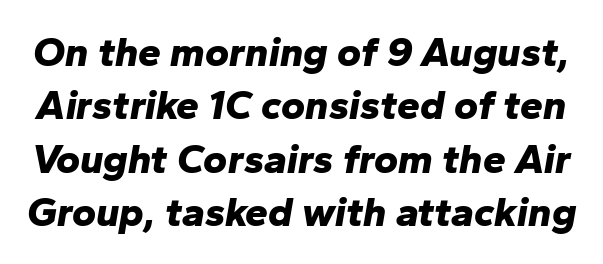
{"italic": "yes", "lean": "right", "slant_degrees": 10, "bold": "yes", "weight": "bold", "width": "normal", "stroke_contrast": "low", "x_height": "medium", "monospaced": "no", "underline": "no", "line_spacing": "normal", "line_spacing_ratio": 1.3, "letter_spacing": "normal", "letter_spacing_em": 0.0, "glyph_px": 41}
